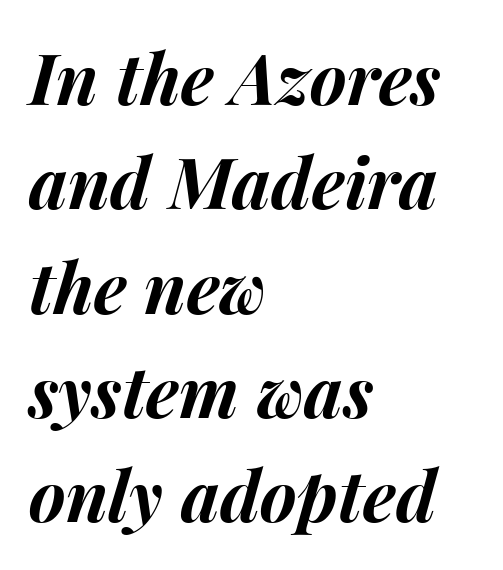
Leading matches the norm, producing a regular column. Line beginnings align vertically; line endings do not. Chunky letters — that's bold for sure. Descenders are the only things crossing below the line. Standard letterfit; no display-style spreading of the glyphs. This sample uses an oblique cut, with every glyph tilted off the vertical.
